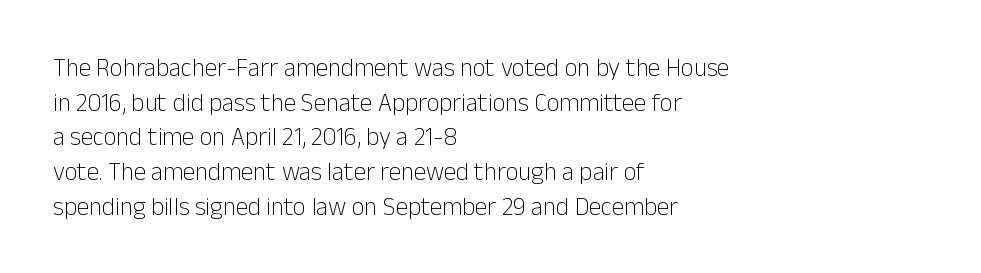
Q: Is the text bold? A: No.
Q: Is the text italic (slanted)? A: No, it is upright.
Q: Is the text underlined? A: No.
Q: How is the paragraph aligned? A: Left-aligned.
Q: Is the spacing between letters normal or unusually wide? A: Normal.
Q: Is the spacing between lines tight, normal or loose? A: Normal.
